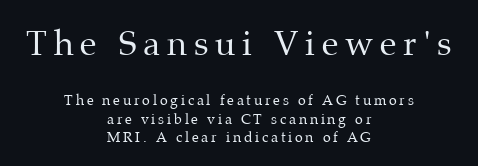
Q: Is the text bold? A: No.
Q: Is the text italic (slanted)? A: No, it is upright.
Q: Is the typeface a serif or a sans-serif typeface? A: Serif.
Q: Is the text underlined? A: No.
Q: How is the paragraph aligned? A: Centered.
Q: Is the spacing between letters normal or unusually wide? A: Unusually wide.
Q: Is the spacing between lines tight, normal or loose? A: Normal.
Q: Which block of text is set in a larger size, the first (top) or the second (bottom)? A: The first (top) one.
Q: Width (condensed, normal, or wide)? A: Normal.
Q: Stroke contrast? A: Medium.
Q: x-height? A: Medium.
Q: Monospaced? A: No.
